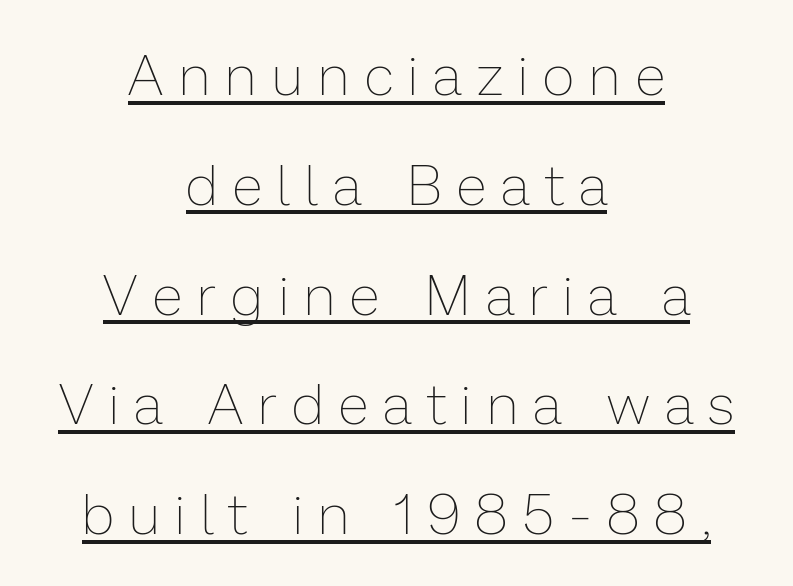
Q: Is the text bold? A: No.
Q: Is the text italic (slanted)? A: No, it is upright.
Q: Is the text underlined? A: Yes.
Q: How is the paragraph aligned? A: Centered.
Q: Is the spacing between letters normal or unusually wide? A: Unusually wide.
Q: Is the spacing between lines tight, normal or loose? A: Loose.
Q: Width (condensed, normal, or wide)? A: Normal.
Q: Stroke contrast? A: Low.
Q: x-height? A: Medium.
Q: Monospaced? A: No.
